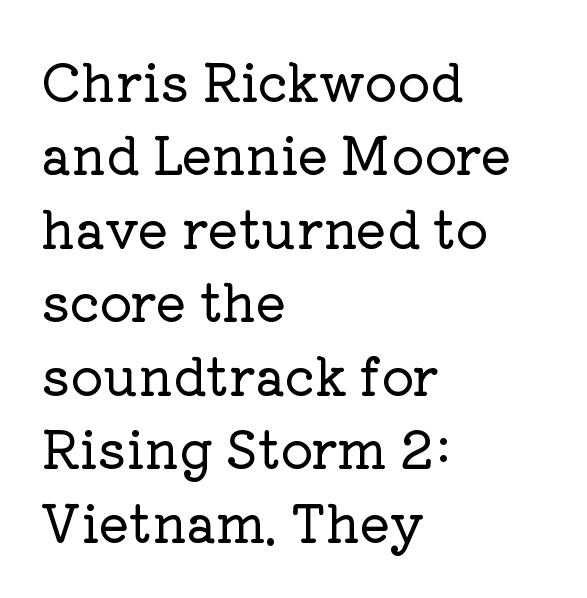
{"serif": "yes", "italic": "no", "width": "normal", "stroke_contrast": "low", "x_height": "medium", "monospaced": "no", "underline": "no", "align": "left", "line_spacing": "normal", "line_spacing_ratio": 1.44, "letter_spacing": "normal", "letter_spacing_em": 0.0, "glyph_px": 51}
